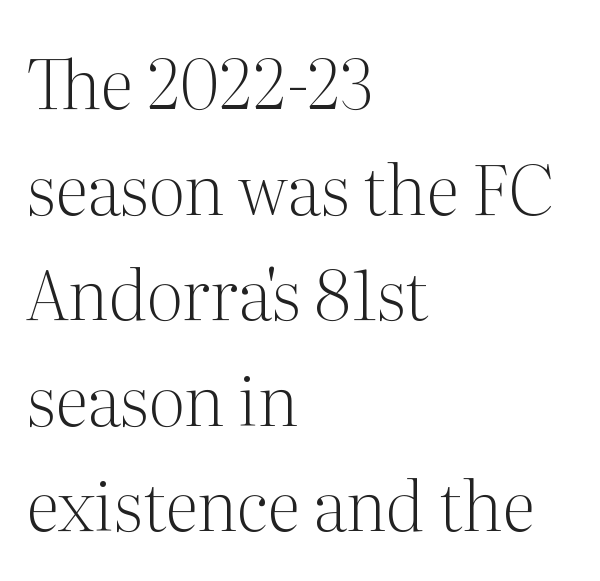
Honestly, the letter spacing is just normal — you wouldn't notice it. You could not count columns in this text — the font is proportionally spaced. The font is comparable to plain body text, perhaps lighter. Does the copy run flush right? No — it runs flush left. The typeface chosen for these lines features serifs.
